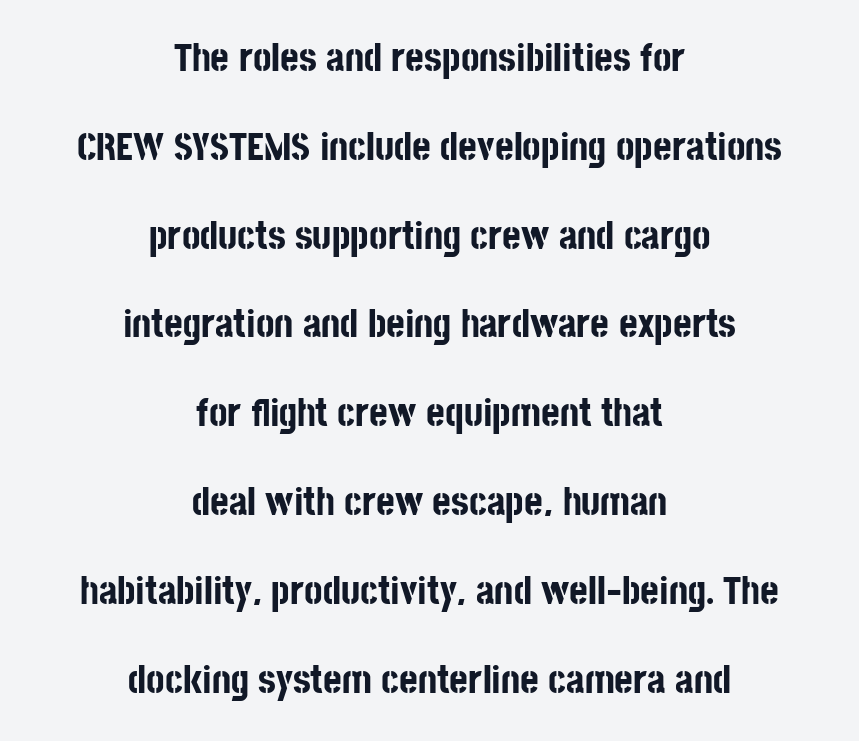
If you folded the block vertically in half, each line would mirror itself in length. Plain, unruled lines of type. The typesetting leans heavy: a genuine bold. This is roman type, the default non-slanted kind. Horizontal bands of white between lines are thick stripes.
